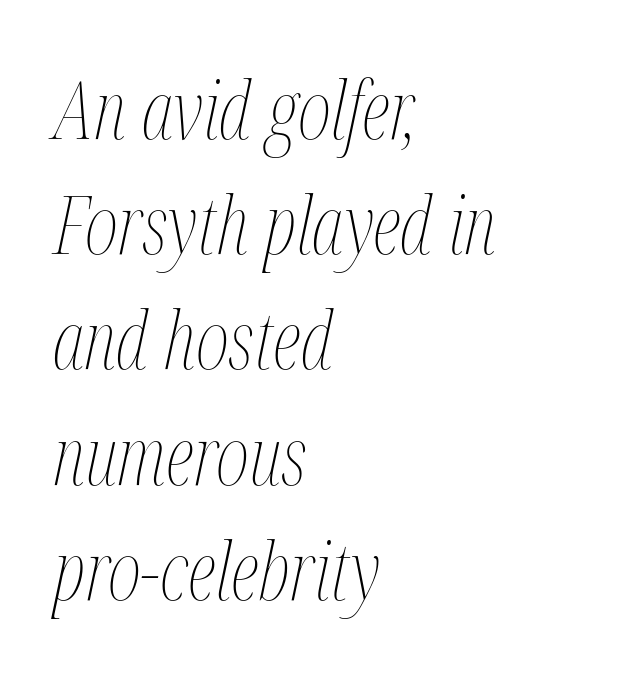
{"italic": "yes", "lean": "right", "slant_degrees": 12, "bold": "no", "weight": "thin", "width": "condensed", "stroke_contrast": "medium", "x_height": "medium", "monospaced": "no", "underline": "no", "align": "left", "line_spacing": "normal", "line_spacing_ratio": 1.44, "letter_spacing": "normal", "letter_spacing_em": 0.0, "glyph_px": 80}
